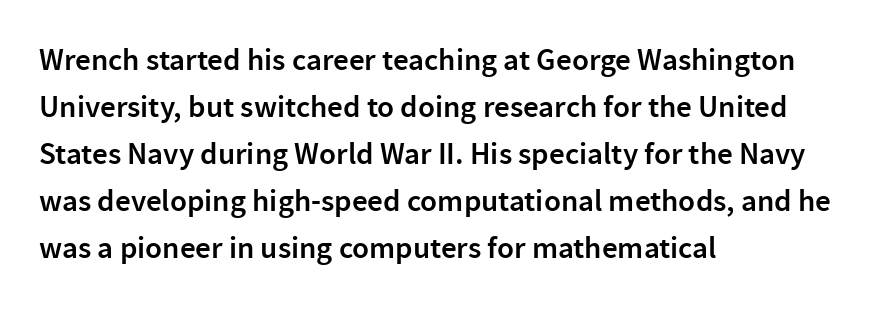
{"serif": "no", "italic": "no", "bold": "semi", "weight": "semibold", "width": "normal", "stroke_contrast": "low", "x_height": "medium", "monospaced": "no", "underline": "no", "align": "left", "line_spacing": "normal", "line_spacing_ratio": 1.52, "letter_spacing": "normal", "letter_spacing_em": 0.0, "glyph_px": 31}
